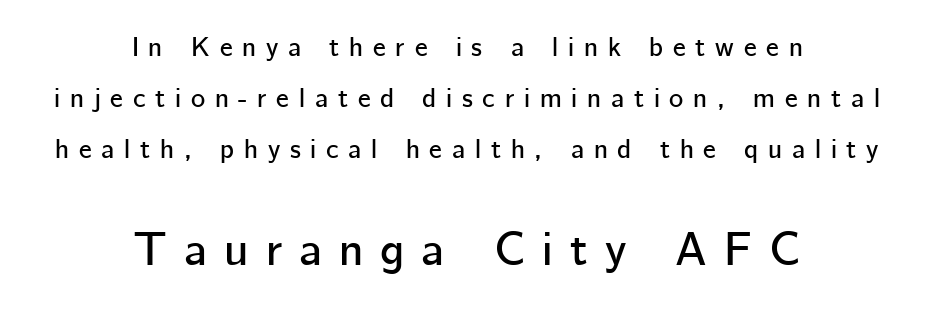
Q: Is the text italic (slanted)? A: No, it is upright.
Q: Is the typeface a serif or a sans-serif typeface? A: Sans-serif.
Q: Is the text underlined? A: No.
Q: How is the paragraph aligned? A: Centered.
Q: Is the spacing between letters normal or unusually wide? A: Unusually wide.
Q: Which block of text is set in a larger size, the first (top) or the second (bottom)? A: The second (bottom) one.
Q: Width (condensed, normal, or wide)? A: Normal.
Q: Stroke contrast? A: Low.
Q: x-height? A: Medium.
Q: Monospaced? A: No.
